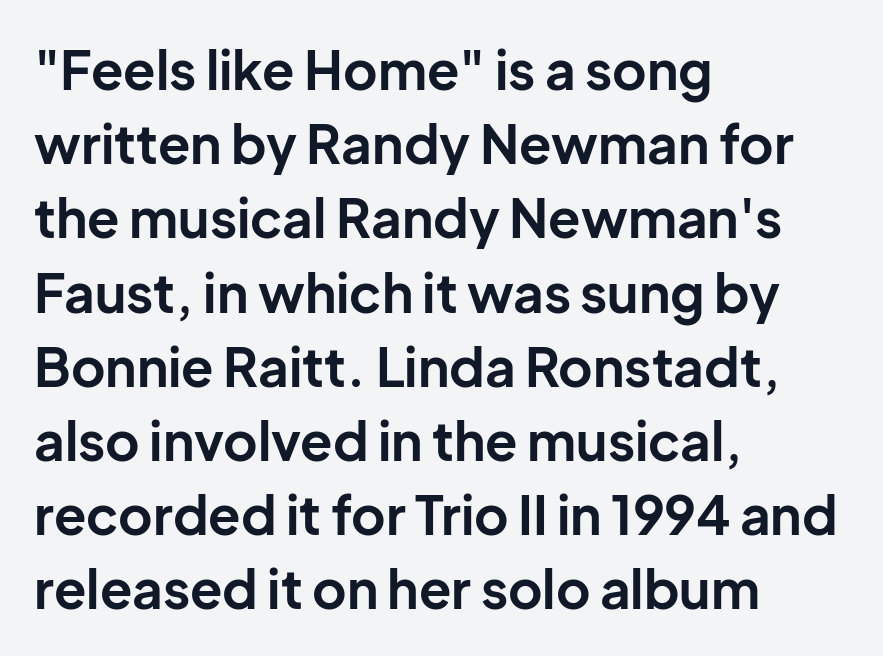
The face used here is rendered with its standard letterfit. Underline: absent. In terms of leading, this rendering sits right in the middle. The rag falls on the right side of this text block.
